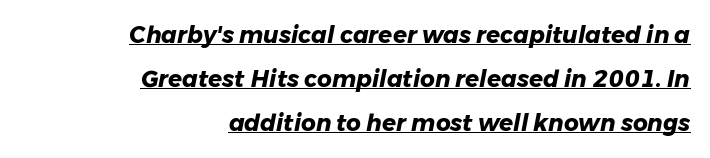
{"italic": "yes", "lean": "right", "slant_degrees": 11, "bold": "yes", "underline": "yes", "align": "right", "line_spacing": "loose", "line_spacing_ratio": 1.92, "letter_spacing": "normal", "letter_spacing_em": 0.0, "glyph_px": 23}
